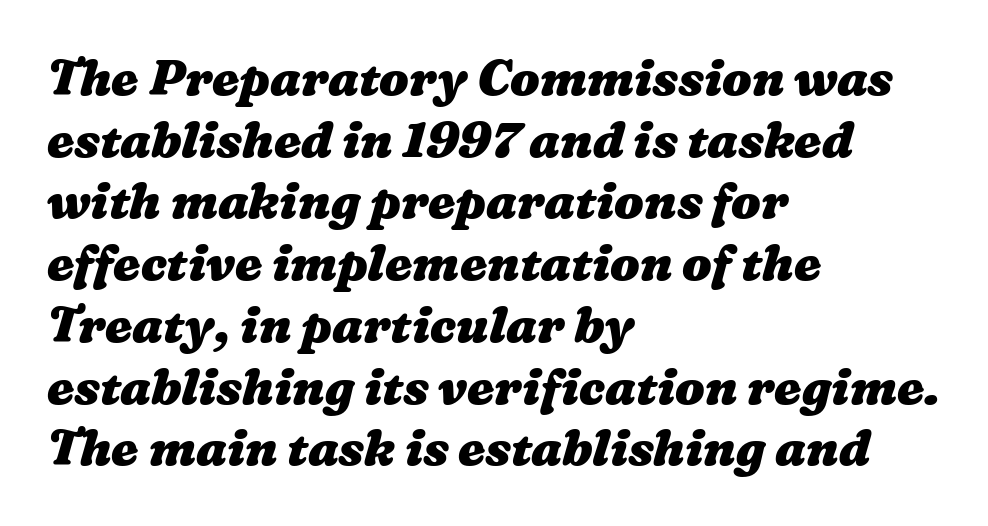
Q: Is the text bold? A: Yes.
Q: Is the text underlined? A: No.
Q: How is the paragraph aligned? A: Left-aligned.
Q: Is the spacing between letters normal or unusually wide? A: Normal.
Q: Is the spacing between lines tight, normal or loose? A: Normal.
Q: Width (condensed, normal, or wide)? A: Wide.
Q: Stroke contrast? A: Medium.
Q: x-height? A: Medium.
Q: Monospaced? A: No.
